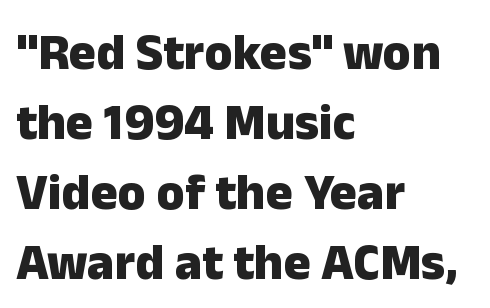
The letters advance in unequal steps, a hallmark of proportional type. The gap between lines stays unmarked. A typesetter would call this leading conventional body-copy spacing. Alignment: flush left.
